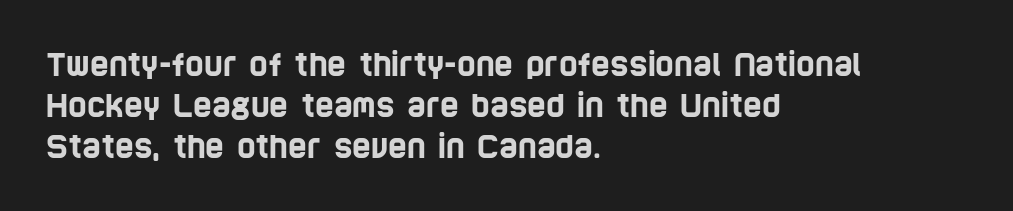
Tracking value appears to be zero — textbook default spacing. Unlike a traditional serif, this face leaves its strokes unadorned. The zone under the glyphs is completely vacant. Compared with typical paragraphs, the rows here are spaced about the same.
